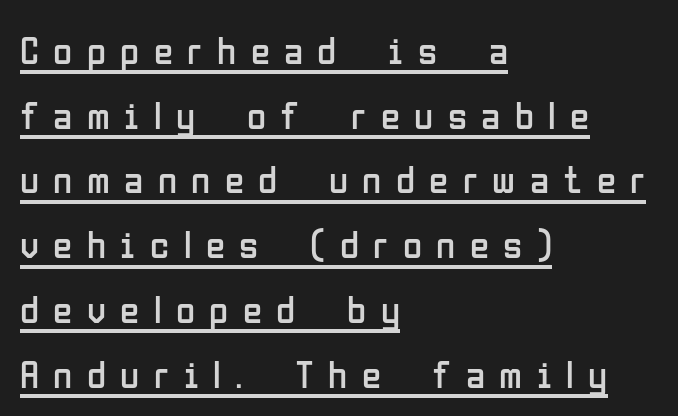
Line spacing here is normal. Caption: expanded tracking, letters set apart. Designer's note — italics off, roman on. The passage shown is typed in a proportional face where columns would drift. The typesetting does not lean heavy: it is not bold. Line starts are locked; line ends wander.
